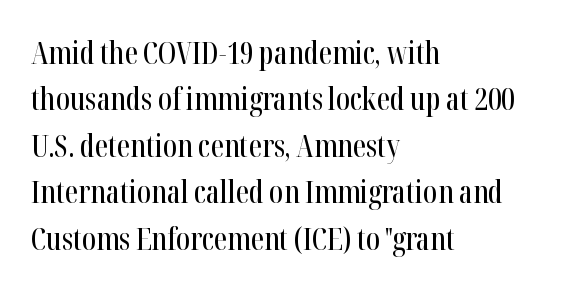
Q: Is the text italic (slanted)? A: No, it is upright.
Q: Is the typeface a serif or a sans-serif typeface? A: Serif.
Q: Is the text underlined? A: No.
Q: How is the paragraph aligned? A: Left-aligned.
Q: Is the spacing between letters normal or unusually wide? A: Normal.
Q: Is the spacing between lines tight, normal or loose? A: Normal.
Q: Width (condensed, normal, or wide)? A: Condensed.
Q: Stroke contrast? A: High.
Q: x-height? A: Medium.
Q: Monospaced? A: No.
